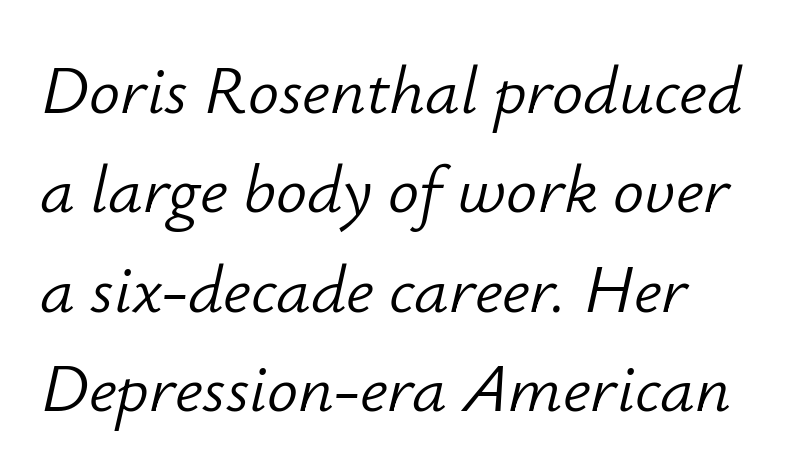
Characters follow at the spacing the type designer built in. These lines are rendered in a variable-pitch font. Words float on clear page, feet unadorned. In terms of posture, this sample is oblique.
